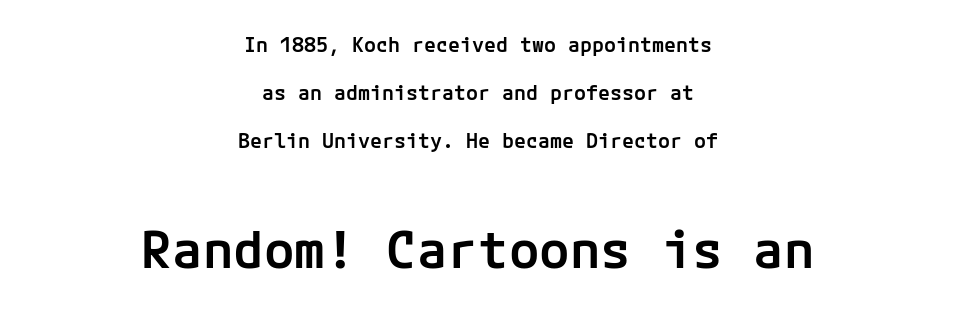
Q: Is the text bold? A: Semi-bold.
Q: Is the text italic (slanted)? A: No, it is upright.
Q: Is the typeface a serif or a sans-serif typeface? A: Sans-serif.
Q: Is the text underlined? A: No.
Q: How is the paragraph aligned? A: Centered.
Q: Is the spacing between letters normal or unusually wide? A: Normal.
Q: Is the spacing between lines tight, normal or loose? A: Loose.
Q: Which block of text is set in a larger size, the first (top) or the second (bottom)? A: The second (bottom) one.
Q: Width (condensed, normal, or wide)? A: Normal.
Q: Stroke contrast? A: Low.
Q: x-height? A: Medium.
